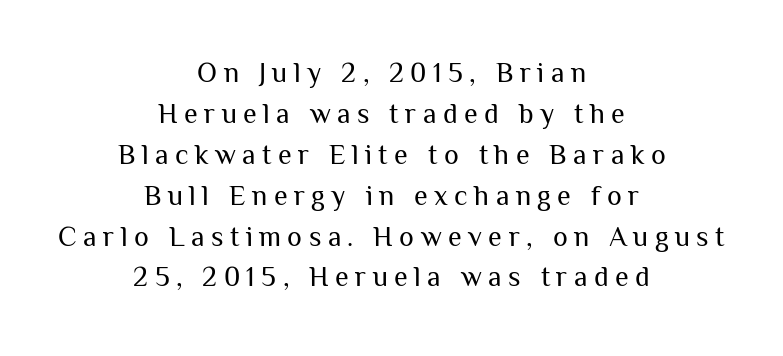
{"serif": "no", "italic": "no", "bold": "no", "weight": "regular", "width": "normal", "stroke_contrast": "medium", "x_height": "medium", "monospaced": "no", "underline": "no", "align": "center", "line_spacing": "normal", "line_spacing_ratio": 1.46, "letter_spacing": "wide", "letter_spacing_em": 0.23, "glyph_px": 28}
